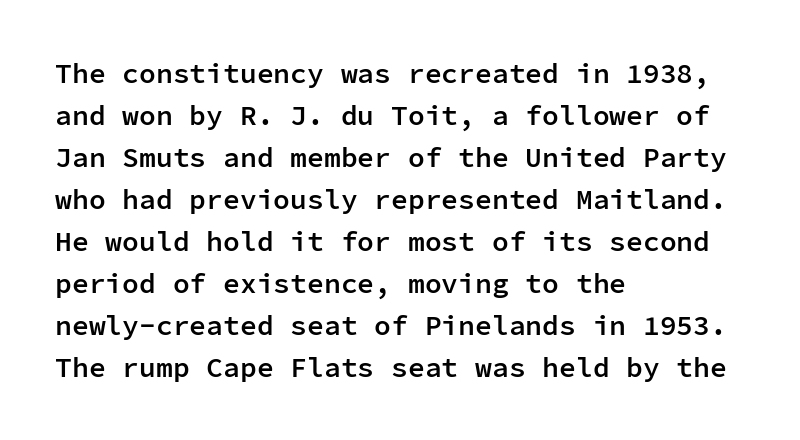
Descenders are the only things crossing below the line. The face used here is monospaced, like something from a code editor. This rendering employs a face without finishing strokes, i.e., a sans-serif. Short and long lines alike share a common starting point at left. Its strokes are somewhat broadened, the hallmark of semibold type. Is there any slant? The stems are plumb.
